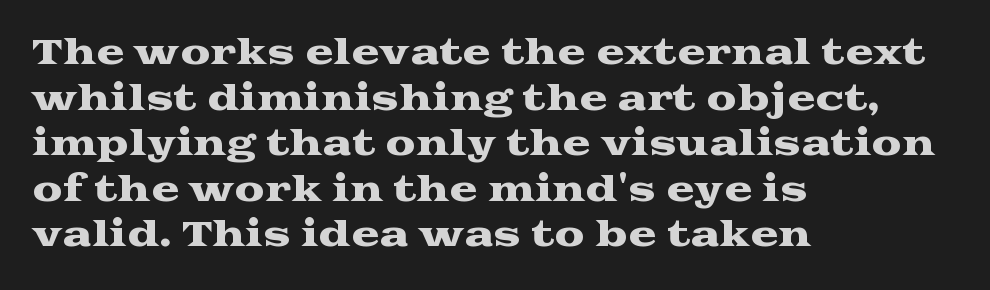
You could not count columns in this text — the font is proportionally spaced. This is the regular roman posture of the typeface. A clean baseline with only descenders dipping below it. The passage shown is typeset with a serif family. Casual observation: everything's shoved over to the left. Students, observe: this is what conventionally led text looks like.
